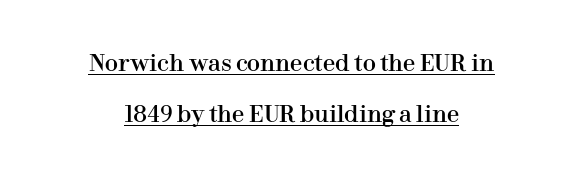
Q: Is the text italic (slanted)? A: No, it is upright.
Q: Is the text underlined? A: Yes.
Q: How is the paragraph aligned? A: Centered.
Q: Is the spacing between letters normal or unusually wide? A: Normal.
Q: Is the spacing between lines tight, normal or loose? A: Loose.
